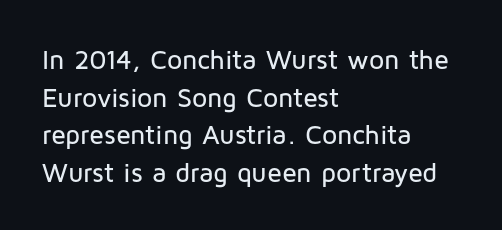
Plain, unruled lines of type. The lines in this sample share a left origin and differ only in where they stop. The specimen reads as upright at a glance. Letter spacing: default. If you measured baseline to baseline, you'd find a middling distance.
